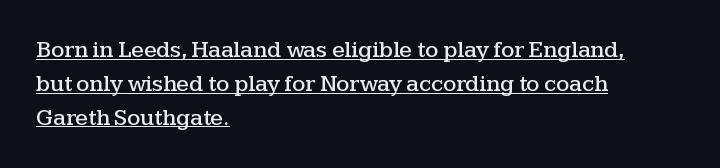
The image shows 23 px text type, upright; set left-aligned, normal line spacing (1.47x), normal letter spacing, underlined.
